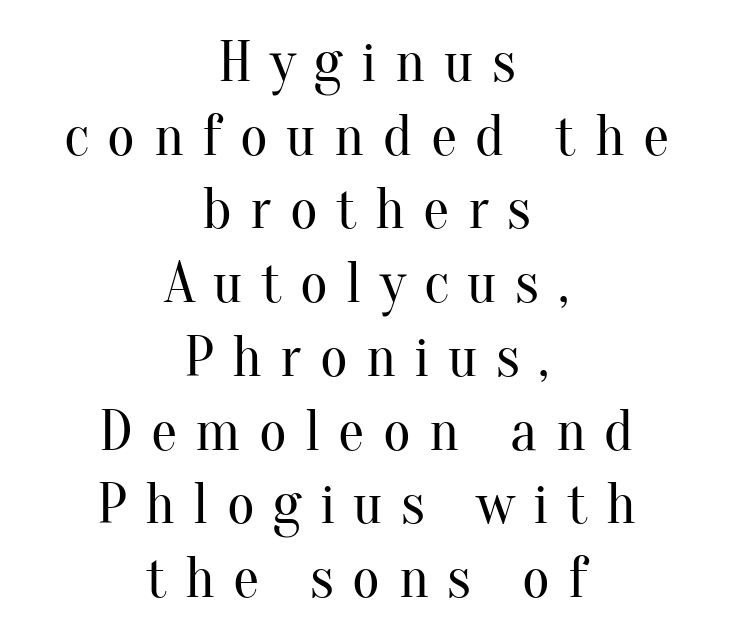
{"serif": "yes", "italic": "no", "bold": "no", "weight": "regular", "width": "normal", "stroke_contrast": "medium", "x_height": "small", "monospaced": "no", "underline": "no", "align": "center", "line_spacing": "normal", "line_spacing_ratio": 1.25, "letter_spacing": "wide", "letter_spacing_em": 0.31, "glyph_px": 59}
